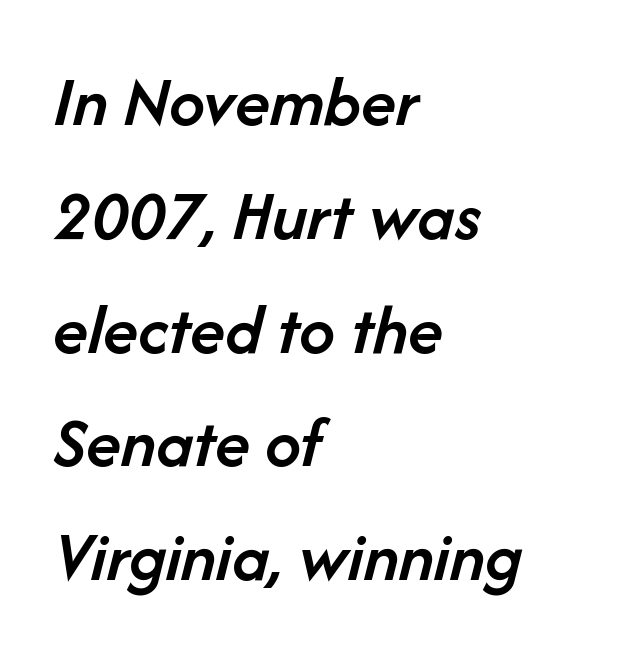
Q: Is the text bold? A: Semi-bold.
Q: Is the text italic (slanted)? A: Yes, it leans right by about 14 degrees.
Q: Is the text underlined? A: No.
Q: How is the paragraph aligned? A: Left-aligned.
Q: Is the spacing between letters normal or unusually wide? A: Normal.
Q: Is the spacing between lines tight, normal or loose? A: Normal.
Q: Width (condensed, normal, or wide)? A: Normal.
Q: Stroke contrast? A: Low.
Q: x-height? A: Medium.
Q: Monospaced? A: No.
